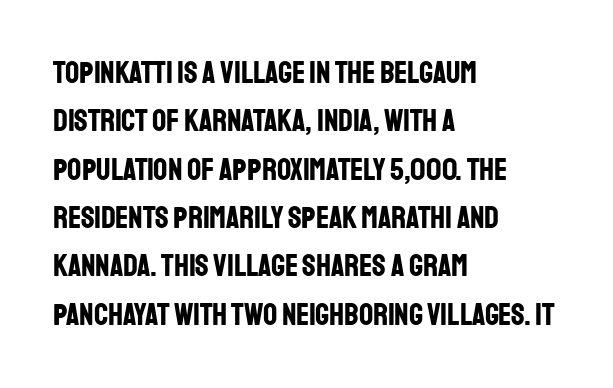
{"serif": "no", "italic": "no", "bold": "yes", "weight": "bold", "width": "condensed", "stroke_contrast": "low", "x_height": "large", "monospaced": "no", "underline": "no", "align": "left", "line_spacing": "normal", "line_spacing_ratio": 1.56, "letter_spacing": "normal", "letter_spacing_em": 0.0, "glyph_px": 31}
